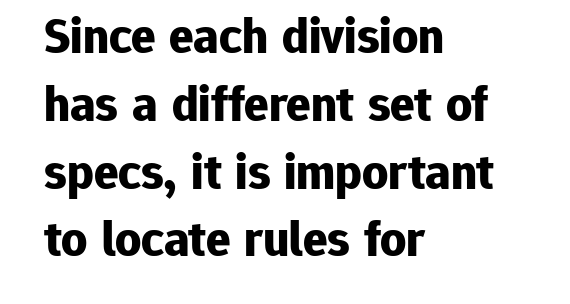
{"serif": "no", "italic": "no", "bold": "yes", "weight": "bold", "width": "normal", "stroke_contrast": "low", "x_height": "medium", "monospaced": "no", "underline": "no", "align": "left", "line_spacing": "normal", "line_spacing_ratio": 1.33, "letter_spacing": "normal", "letter_spacing_em": 0.0, "glyph_px": 51}
